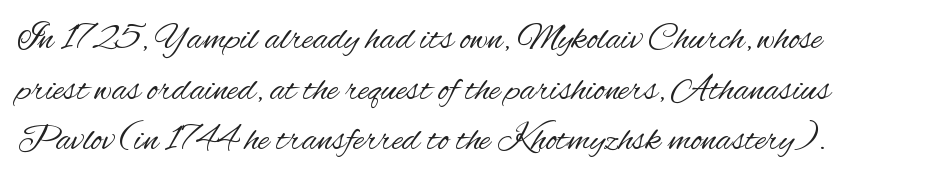
{"serif": "no", "bold": "no", "weight": "regular", "width": "condensed", "stroke_contrast": "medium", "x_height": "small", "monospaced": "no", "underline": "no", "line_spacing": "normal", "line_spacing_ratio": 1.37, "letter_spacing": "normal", "letter_spacing_em": 0.0, "glyph_px": 37}
